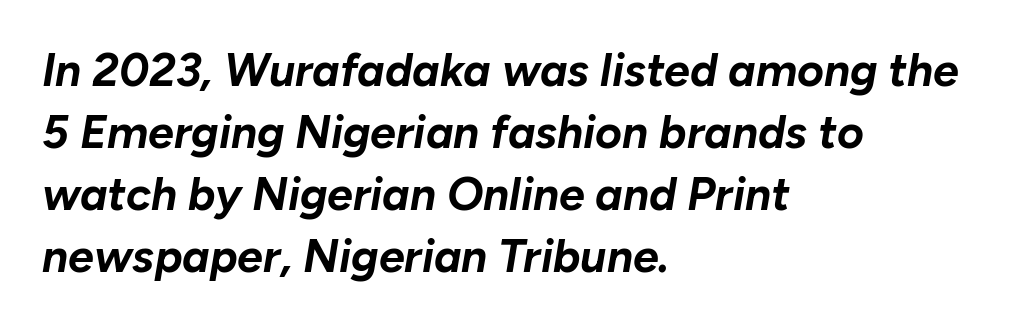
Q: Is the text bold? A: Yes.
Q: Is the text italic (slanted)? A: Yes, it leans right by about 10 degrees.
Q: Is the text underlined? A: No.
Q: How is the paragraph aligned? A: Left-aligned.
Q: Is the spacing between letters normal or unusually wide? A: Normal.
Q: Is the spacing between lines tight, normal or loose? A: Normal.
Q: Width (condensed, normal, or wide)? A: Normal.
Q: Stroke contrast? A: Low.
Q: x-height? A: Medium.
Q: Monospaced? A: No.
